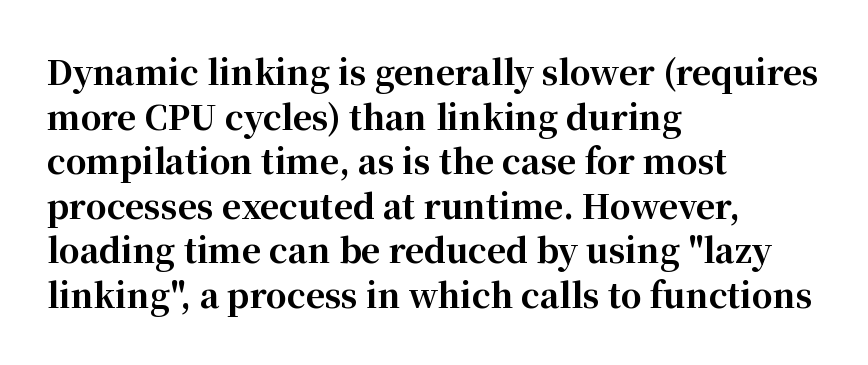
Tracking value appears to be zero — textbook default spacing. To sum up the face: it has serifs. This is roman type, the default non-slanted kind. Normally led — the rows are evenly, conventionally spaced. Proportional: the letters do not fall into vertical columns. The strokes are fattened all the way to bold.
